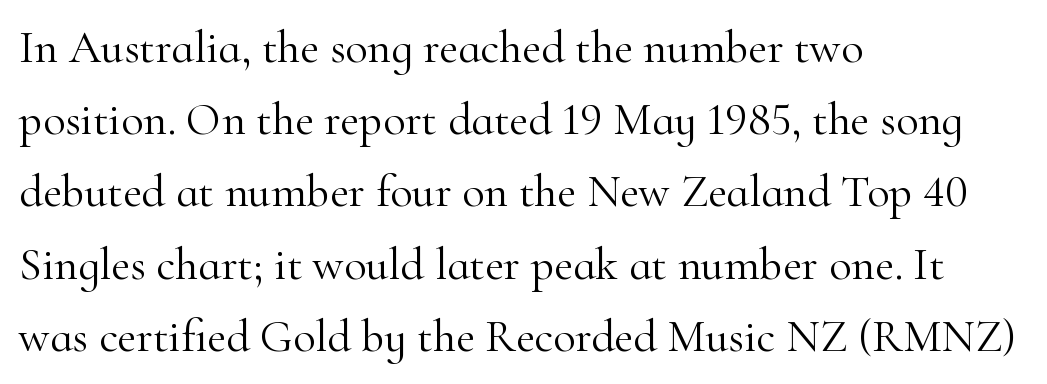
Only glyphs here, with clear space below each row. Yep, those are serifs on the letters. No letter is thick-stroked: the sample isn't bold. Is this a fixed-width face? No — the glyphs have proportional, varying widths.
